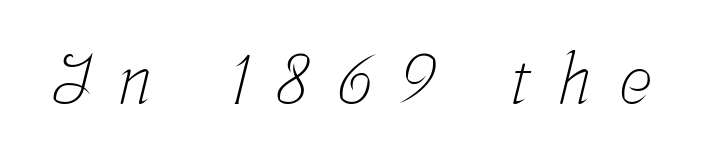
Q: Is the text bold? A: No.
Q: Is the typeface a serif or a sans-serif typeface? A: Serif.
Q: Is the text underlined? A: No.
Q: Is the spacing between letters normal or unusually wide? A: Unusually wide.
Q: Width (condensed, normal, or wide)? A: Condensed.
Q: Stroke contrast? A: Low.
Q: x-height? A: Medium.
Q: Monospaced? A: No.
